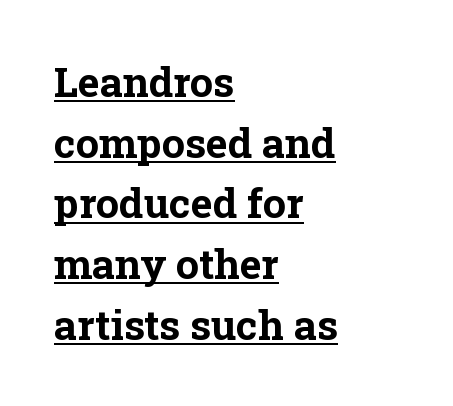
{"serif": "yes", "italic": "no", "bold": "yes", "weight": "bold", "width": "normal", "stroke_contrast": "low", "x_height": "medium", "monospaced": "no", "underline": "yes", "align": "left", "line_spacing": "normal", "line_spacing_ratio": 1.48, "letter_spacing": "normal", "letter_spacing_em": 0.0, "glyph_px": 41}
